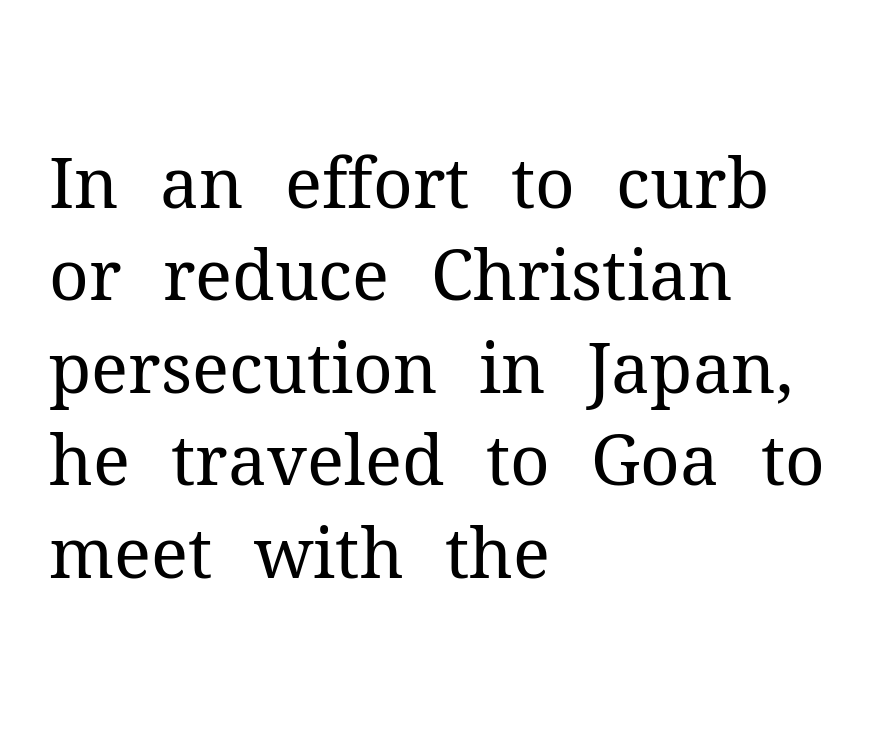
Characters remain perfectly vertical along every line. Check where the strokes stop: tiny serifs finish them off. Honestly, the letter spacing is just normal — you wouldn't notice it. The rendering uses a moderate line-height, typical for paragraphs.
